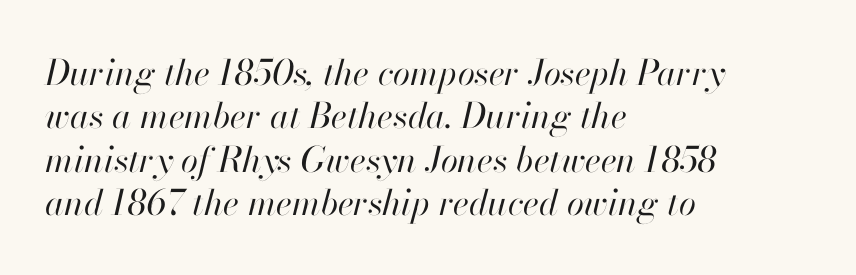
Q: Is the text bold? A: No.
Q: Is the text italic (slanted)? A: Yes, it leans right by about 13 degrees.
Q: Is the text underlined? A: No.
Q: How is the paragraph aligned? A: Left-aligned.
Q: Is the spacing between letters normal or unusually wide? A: Normal.
Q: Width (condensed, normal, or wide)? A: Normal.
Q: Stroke contrast? A: High.
Q: x-height? A: Small.
Q: Monospaced? A: No.
